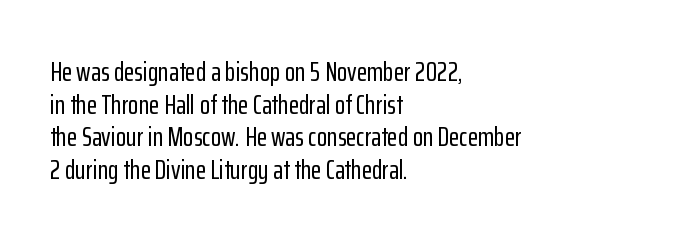
Words float on clear page, feet unadorned. Words appear dense and cohesive because spacing is normal. The lettering holds an erect, upright posture throughout. If you drew a ruler down the left edge, every line would touch it.
